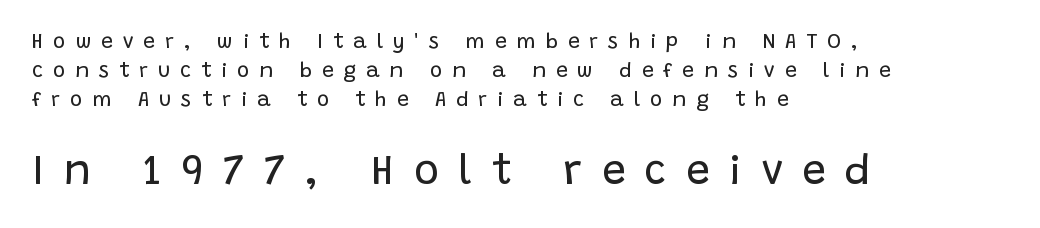
The image shows 42 px regular-weight sans-serif type, upright; set left-aligned, normal line spacing (1.38x), unusually wide letter spacing (+0.47 em), not underlined; the second (bottom) block is 2.0x larger; low stroke contrast and a large x-height.
